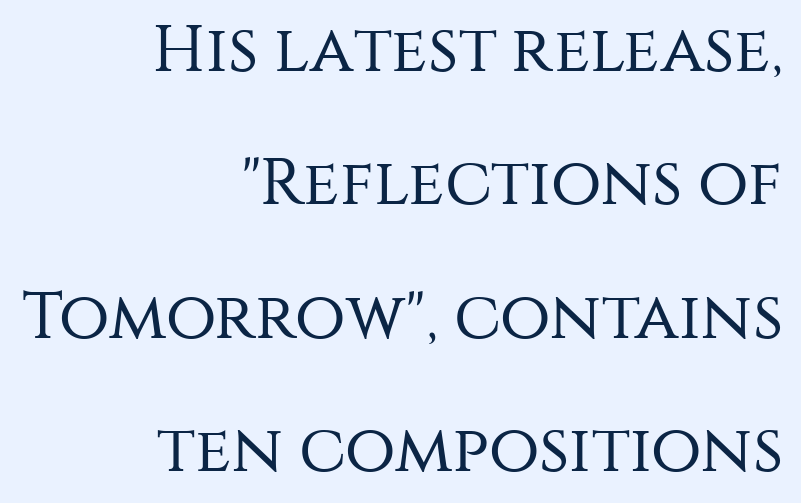
The axis of the letterforms is exactly vertical. Vertical stems look standard width or narrower in stroke. Are there feet on the stems? There aren't — it's a sans. Alignment: flush right.
